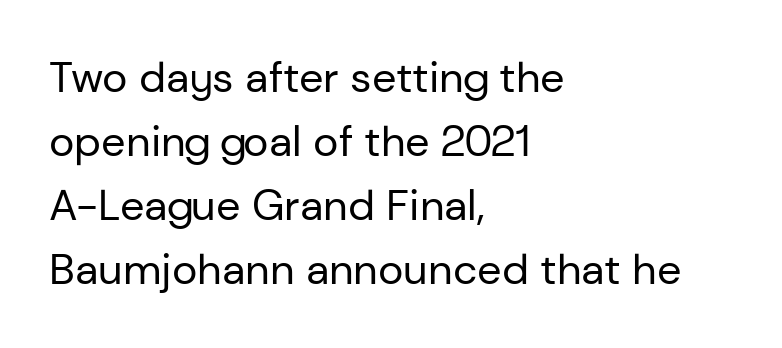
Think of a printed novel: that variable character pitch is what you see here. The paragraph has a hard left edge and a soft right edge. In terms of letterspacing, this is plain default setting. The glyphs in this specimen are sans serif. Each new line begins a customary step beneath the previous one. A clean baseline with only descenders dipping below it.
